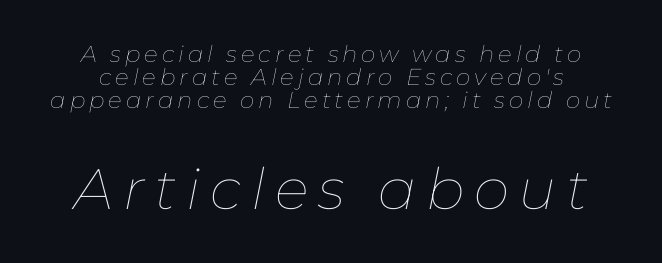
Q: Is the text bold? A: No.
Q: Is the text italic (slanted)? A: Yes, it leans right by about 11 degrees.
Q: Is the text underlined? A: No.
Q: Is the spacing between lines tight, normal or loose? A: Tight.
Q: Which block of text is set in a larger size, the first (top) or the second (bottom)? A: The second (bottom) one.
Q: Width (condensed, normal, or wide)? A: Normal.
Q: Stroke contrast? A: Low.
Q: x-height? A: Medium.
Q: Monospaced? A: No.
